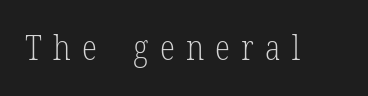
Q: Is the text bold? A: No.
Q: Is the text italic (slanted)? A: No, it is upright.
Q: Is the typeface a serif or a sans-serif typeface? A: Serif.
Q: Is the text underlined? A: No.
Q: Is the spacing between letters normal or unusually wide? A: Unusually wide.
Q: Width (condensed, normal, or wide)? A: Condensed.
Q: Stroke contrast? A: Low.
Q: x-height? A: Medium.
Q: Monospaced? A: No.
